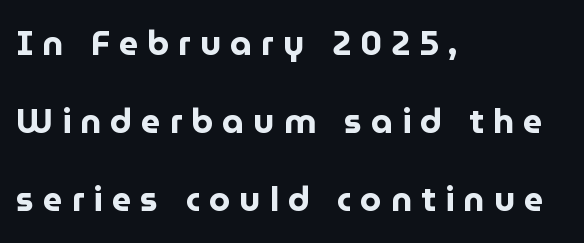
Spacing verdict: proportional, widths tailored to each character. Leading: increased. This sample uses an upright cut, with every glyph sitting square on the baseline. Here the glyphs are tracked loosely, breaking word shapes into spaced letters. Each row of text sits above clean, open space. Which margin do the lines hug? The left one — the right edge is uneven.
